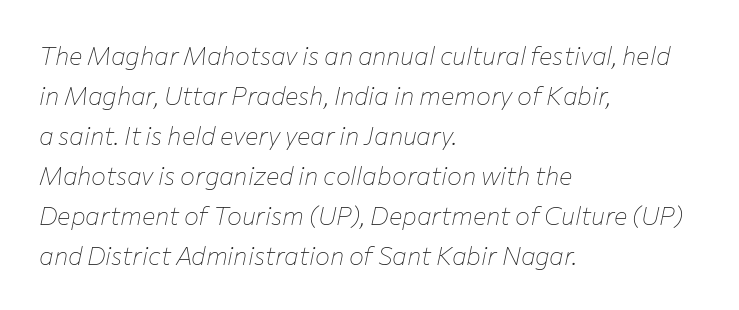
Each row of text sits above clean, open space. Reading down the column, the eye jumps a familiar distance to each next line. The passage shown is not bold in any degree. The passage is arranged the way most books set body copy — flush left. Tracking here is standard; glyphs follow each other at the usual distance.
